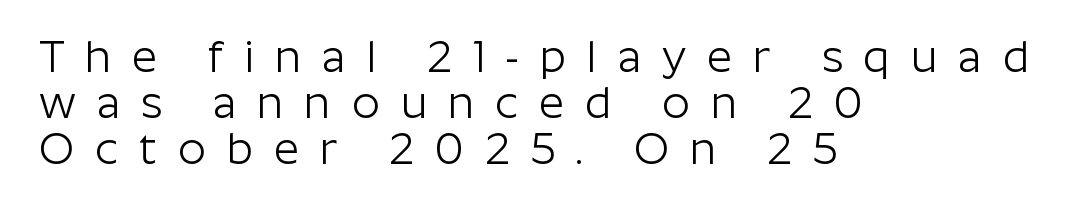
The image shows 44 px light sans-serif type, upright; set left-aligned, tight line spacing (1.05x), unusually wide letter spacing (+0.47 em), not underlined; low stroke contrast and a medium x-height.
